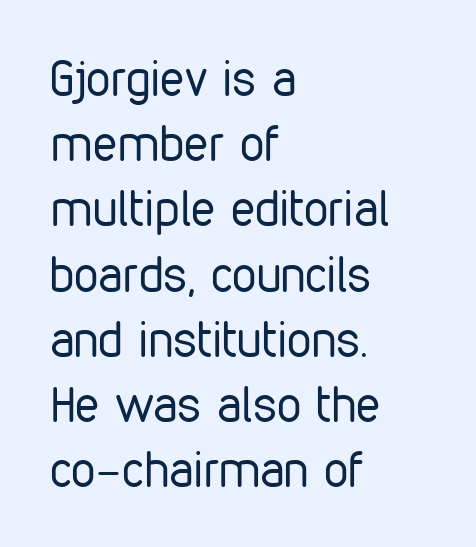
{"serif": "no", "italic": "no", "bold": "no", "weight": "regular", "width": "condensed", "stroke_contrast": "low", "x_height": "medium", "monospaced": "no", "underline": "no", "align": "left", "line_spacing": "normal", "line_spacing_ratio": 1.33, "letter_spacing": "normal", "letter_spacing_em": 0.0, "glyph_px": 49}
